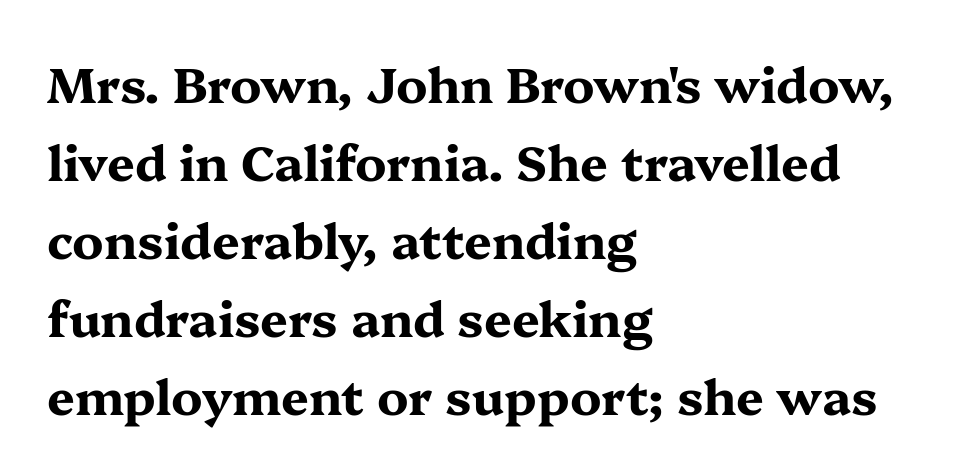
The image shows 49 px bold, wide serif type, upright; set left-aligned, normal line spacing (1.59x), normal letter spacing, not underlined; medium stroke contrast and a medium x-height.
